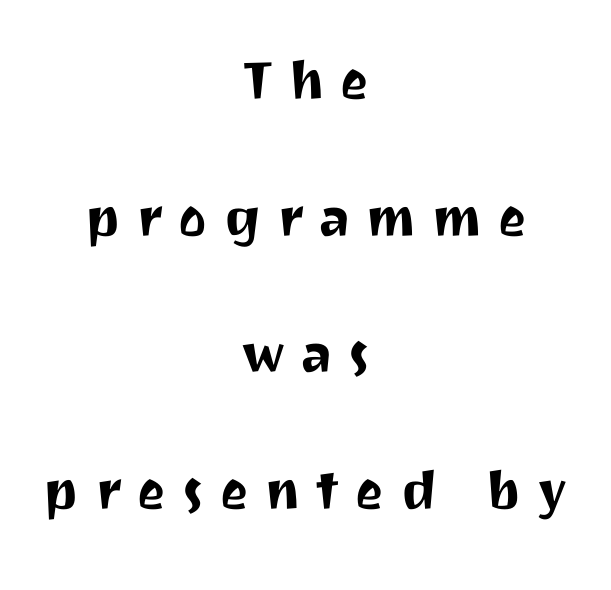
The image shows 67 px sans-serif type, upright; set centered, loose line spacing (2.04x), unusually wide letter spacing (+0.24 em), not underlined; medium stroke contrast and a medium x-height.
